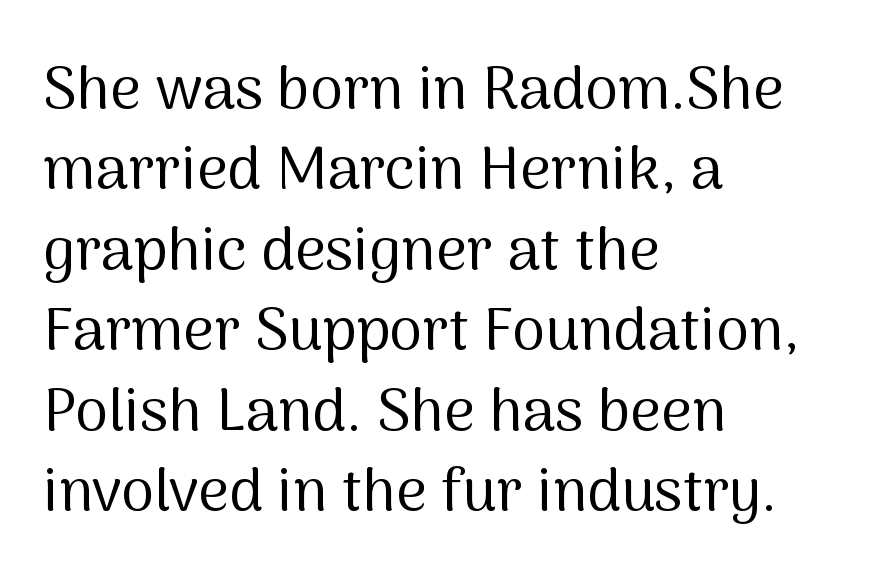
{"serif": "no", "italic": "no", "bold": "no", "weight": "regular", "width": "normal", "stroke_contrast": "medium", "x_height": "medium", "monospaced": "no", "underline": "no", "align": "left", "line_spacing": "normal", "line_spacing_ratio": 1.34, "letter_spacing": "normal", "letter_spacing_em": 0.0, "glyph_px": 60}
